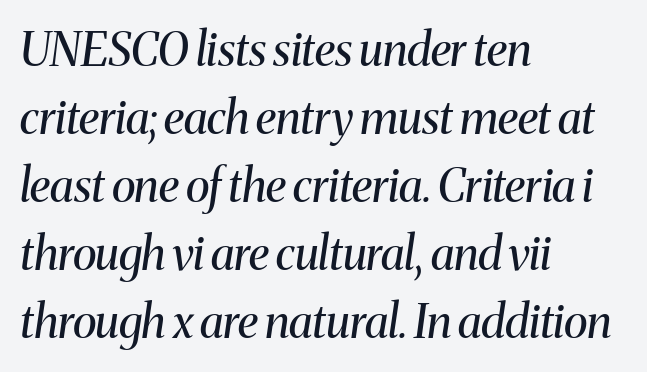
Q: Is the text bold? A: No.
Q: Is the text italic (slanted)? A: Yes, it leans right by about 8 degrees.
Q: Is the typeface a serif or a sans-serif typeface? A: Serif.
Q: Is the text underlined? A: No.
Q: How is the paragraph aligned? A: Left-aligned.
Q: Is the spacing between letters normal or unusually wide? A: Normal.
Q: Is the spacing between lines tight, normal or loose? A: Normal.
Q: Width (condensed, normal, or wide)? A: Normal.
Q: Stroke contrast? A: Medium.
Q: x-height? A: Medium.
Q: Monospaced? A: No.
